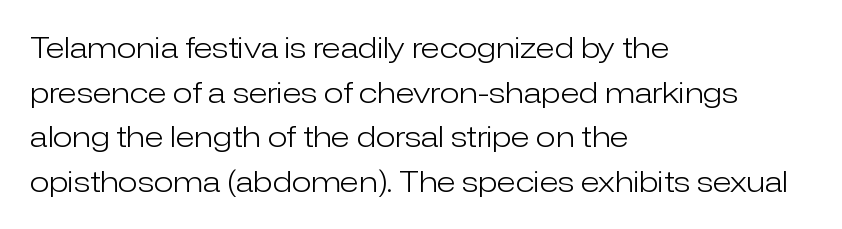
Q: Is the text bold? A: No.
Q: Is the text italic (slanted)? A: No, it is upright.
Q: Is the typeface a serif or a sans-serif typeface? A: Sans-serif.
Q: Is the text underlined? A: No.
Q: How is the paragraph aligned? A: Left-aligned.
Q: Is the spacing between letters normal or unusually wide? A: Normal.
Q: Is the spacing between lines tight, normal or loose? A: Normal.
Q: Width (condensed, normal, or wide)? A: Normal.
Q: Stroke contrast? A: Low.
Q: x-height? A: Medium.
Q: Monospaced? A: No.
